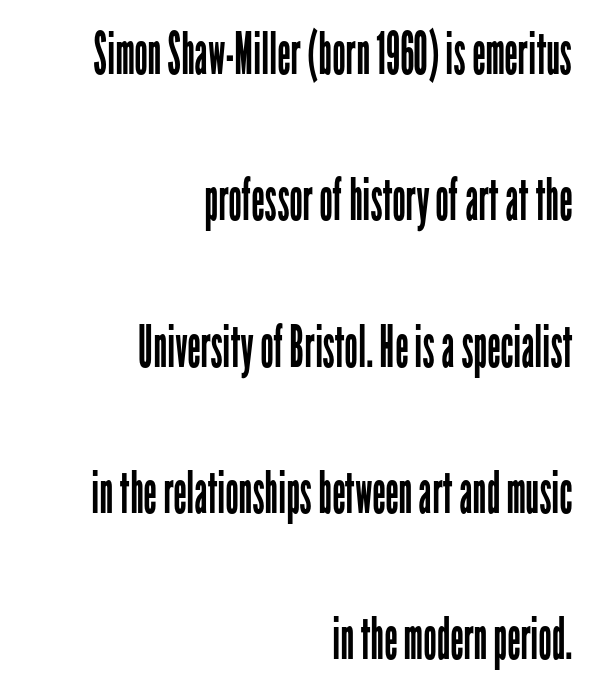
The image shows 59 px regular-weight, condensed sans-serif type, upright; set right-aligned, loose line spacing (2.48x), normal letter spacing, not underlined; low stroke contrast and a medium x-height.
